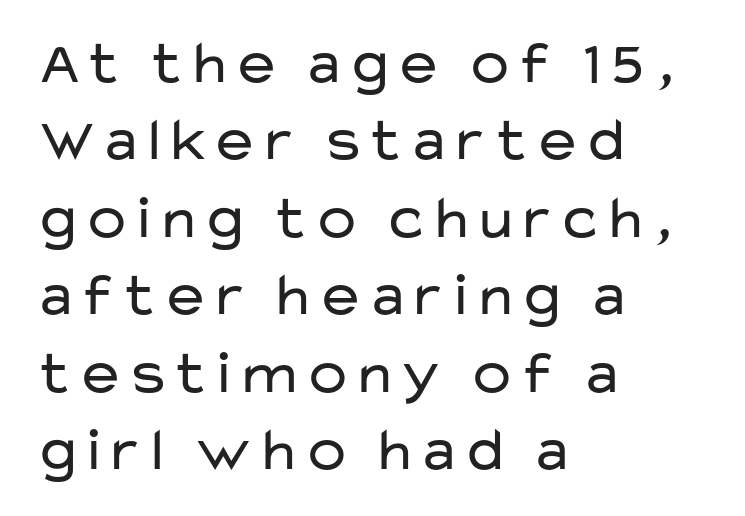
The image shows 61 px regular-weight, wide sans-serif type, upright; set left-aligned, normal line spacing (1.27x), normal letter spacing, not underlined; low stroke contrast and a medium x-height.
